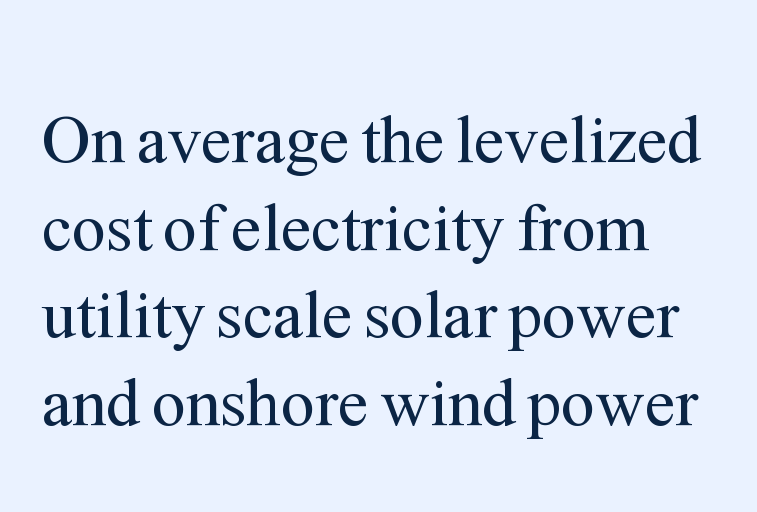
Q: Is the text bold? A: No.
Q: Is the text italic (slanted)? A: No, it is upright.
Q: Is the typeface a serif or a sans-serif typeface? A: Serif.
Q: Is the text underlined? A: No.
Q: Is the spacing between letters normal or unusually wide? A: Normal.
Q: Is the spacing between lines tight, normal or loose? A: Normal.
Q: Width (condensed, normal, or wide)? A: Normal.
Q: Stroke contrast? A: Medium.
Q: x-height? A: Medium.
Q: Monospaced? A: No.
